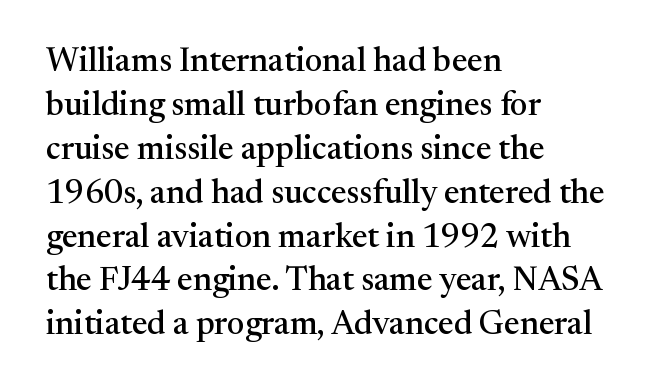
{"serif": "yes", "italic": "no", "width": "normal", "stroke_contrast": "medium", "x_height": "medium", "monospaced": "no", "underline": "no", "align": "left", "line_spacing": "normal", "line_spacing_ratio": 1.33, "letter_spacing": "normal", "letter_spacing_em": 0.0, "glyph_px": 33}
